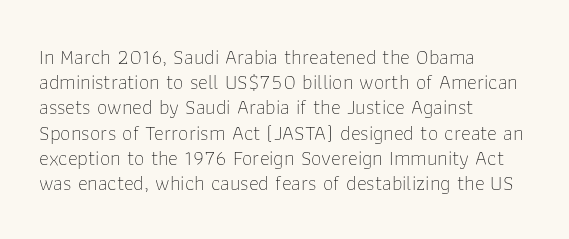
The image shows 21 px text type, upright; set left-aligned, line spacing 1.2x, normal letter spacing, not underlined.
